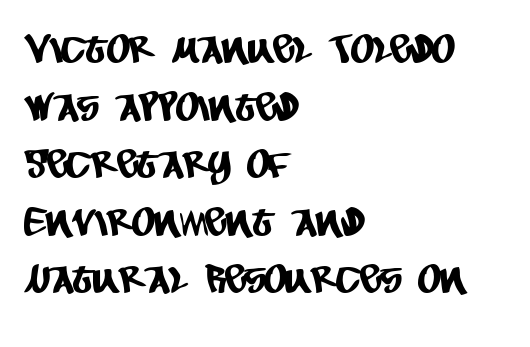
{"serif": "no", "width": "condensed", "stroke_contrast": "low", "x_height": "large", "monospaced": "no", "underline": "no", "align": "left", "line_spacing": "normal", "line_spacing_ratio": 1.44, "letter_spacing": "normal", "letter_spacing_em": 0.0, "glyph_px": 40}
